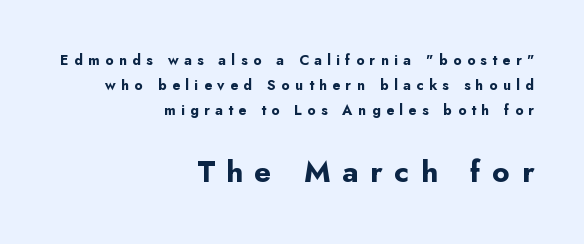
{"serif": "no", "italic": "no", "bold": "yes", "weight": "bold", "width": "normal", "stroke_contrast": "low", "x_height": "small", "monospaced": "no", "underline": "no", "align": "right", "line_spacing_ratio": 1.78, "letter_spacing": "wide", "letter_spacing_em": 0.39, "larger_block": "second", "size_ratio": 2.14, "glyph_px": 30}
